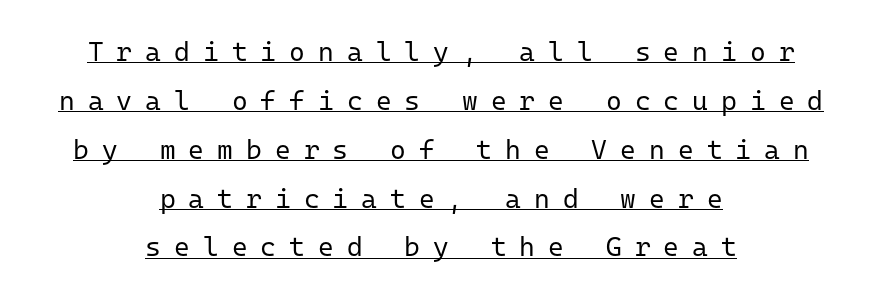
Every row of glyphs is offset so its center matches the block's center. Ordinary non-slanted type is in use. No letter is thick-stroked: the sample isn't bold. Somebody hit Ctrl+U on this one — the words are underlined. How are the letters spaced? Widely, with obvious added tracking.
